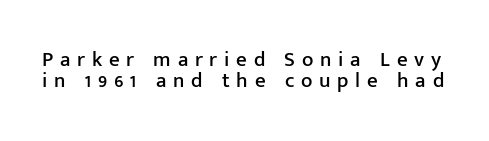
Q: Is the text italic (slanted)? A: No, it is upright.
Q: Is the text underlined? A: No.
Q: Is the spacing between letters normal or unusually wide? A: Unusually wide.
Q: Is the spacing between lines tight, normal or loose? A: Tight.
